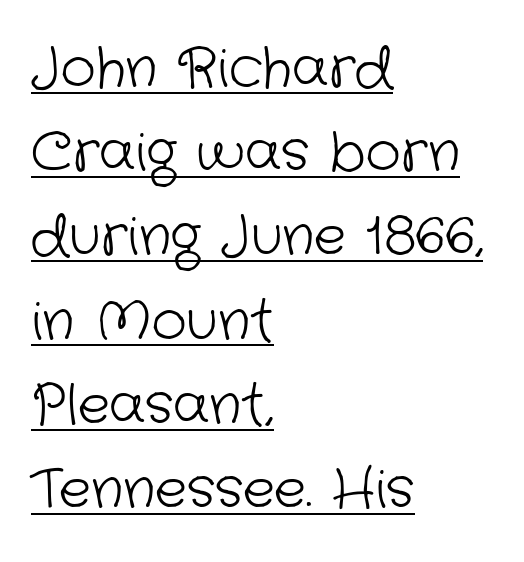
Interline gaps are of average width in this sample. Compared with undecorated copy, this sample adds a rule below the words. Character widths vary here, with narrow letters taking less room than wide ones. The weight would be labelled regular, book, light, or lighter still. The passage is arranged the way most books set body copy — flush left. This sample uses plain, unmodified letter spacing.
